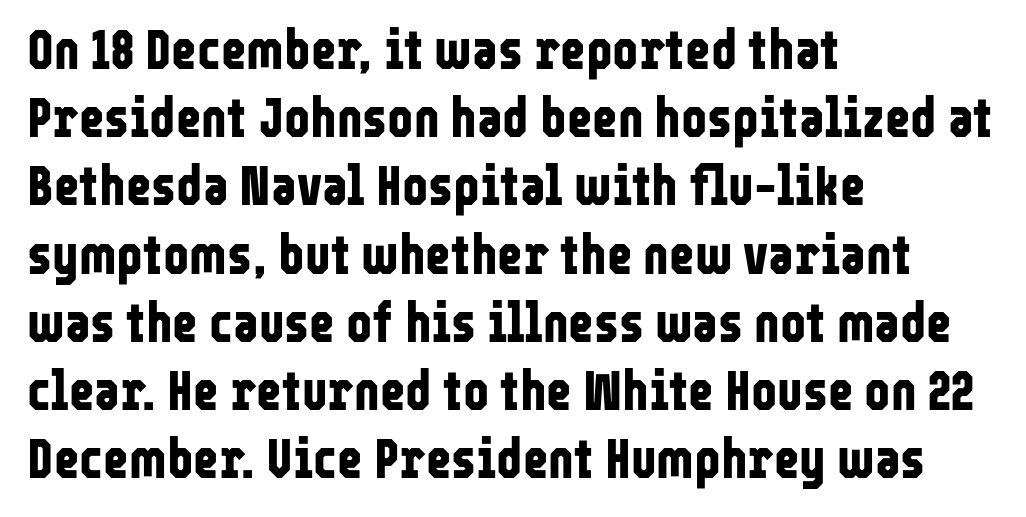
Spacing verdict: proportional, widths tailored to each character. Characters follow at the spacing the type designer built in. The type family on display is of the sans-serif kind. The characters look thick and weighty, a clear bold.
